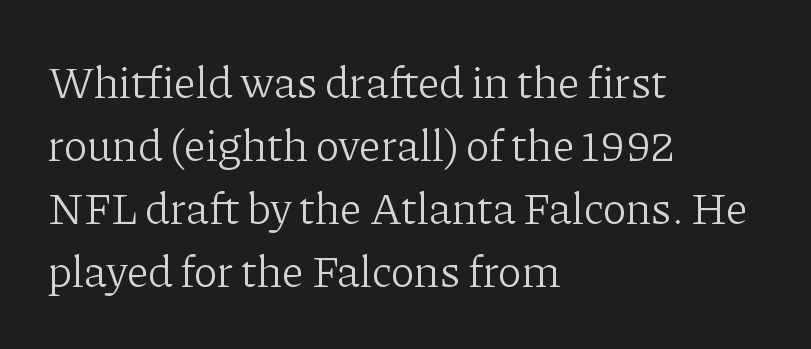
Q: Is the text bold? A: No.
Q: Is the text italic (slanted)? A: No, it is upright.
Q: Is the typeface a serif or a sans-serif typeface? A: Serif.
Q: Is the text underlined? A: No.
Q: How is the paragraph aligned? A: Left-aligned.
Q: Is the spacing between letters normal or unusually wide? A: Normal.
Q: Is the spacing between lines tight, normal or loose? A: Normal.
Q: Width (condensed, normal, or wide)? A: Normal.
Q: Stroke contrast? A: Low.
Q: x-height? A: Medium.
Q: Monospaced? A: No.
